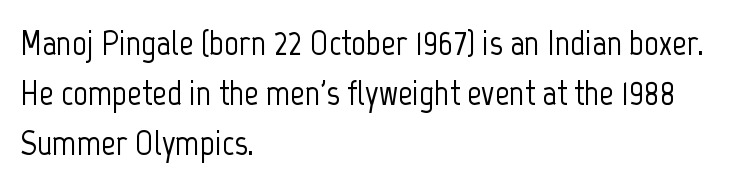
Q: Is the text italic (slanted)? A: No, it is upright.
Q: Is the typeface a serif or a sans-serif typeface? A: Sans-serif.
Q: Is the text underlined? A: No.
Q: How is the paragraph aligned? A: Left-aligned.
Q: Is the spacing between letters normal or unusually wide? A: Normal.
Q: Is the spacing between lines tight, normal or loose? A: Normal.
Q: Width (condensed, normal, or wide)? A: Condensed.
Q: Stroke contrast? A: Low.
Q: x-height? A: Medium.
Q: Monospaced? A: No.
